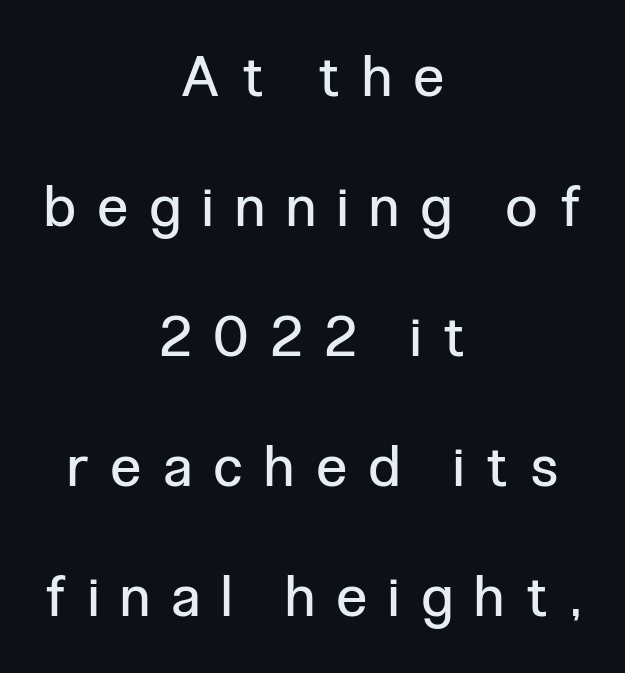
The image shows 56 px regular-weight, condensed sans-serif type, upright; set centered, loose line spacing (2.32x), unusually wide letter spacing (+0.41 em), not underlined; low stroke contrast and a medium x-height.
